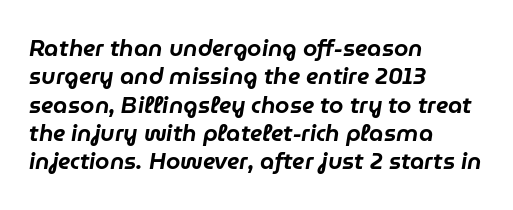
{"italic": "yes", "lean": "right", "slant_degrees": 9, "underline": "no", "align": "left", "line_spacing_ratio": 1.23, "letter_spacing": "normal", "letter_spacing_em": 0.0, "glyph_px": 23}
